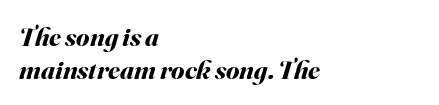
You'd pick this weight for a headline — it's a proper bold. Descenders are the only things crossing below the line. The text carries the slant typical of an italic or oblique font. Left-aligned paragraph, ragged on the right. Honestly, the letter spacing is just normal — you wouldn't notice it.
